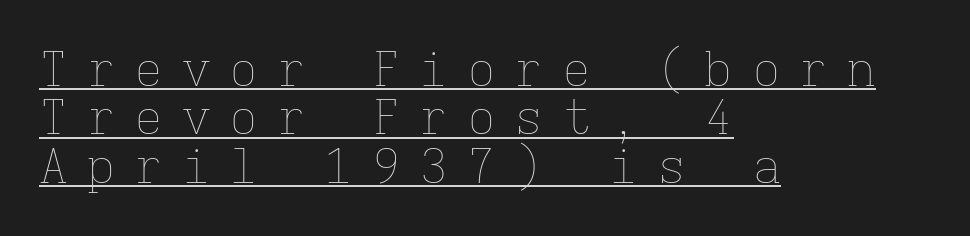
Has an underline been added? It has. Weight: regular or lighter. One-word summary of the alignment: left. Think of a typewriter: that constant character pitch is what you see here. Loose tracking; the words dissolve into strings of separated letters.
